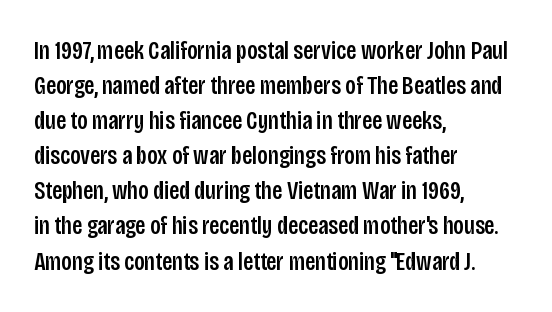
The image shows 26 px text type, upright; set left-aligned, normal line spacing (1.35x), normal letter spacing, not underlined.
